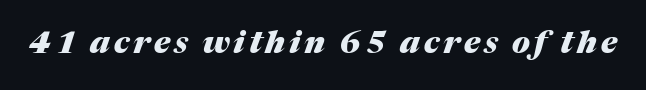
The image shows 31 px heavy type, italic (leaning right); set not underlined; medium stroke contrast and a medium x-height.
